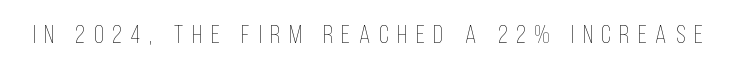
Q: Is the text bold? A: No.
Q: Is the text italic (slanted)? A: No, it is upright.
Q: Is the text underlined? A: No.
Q: Is the spacing between letters normal or unusually wide? A: Unusually wide.
